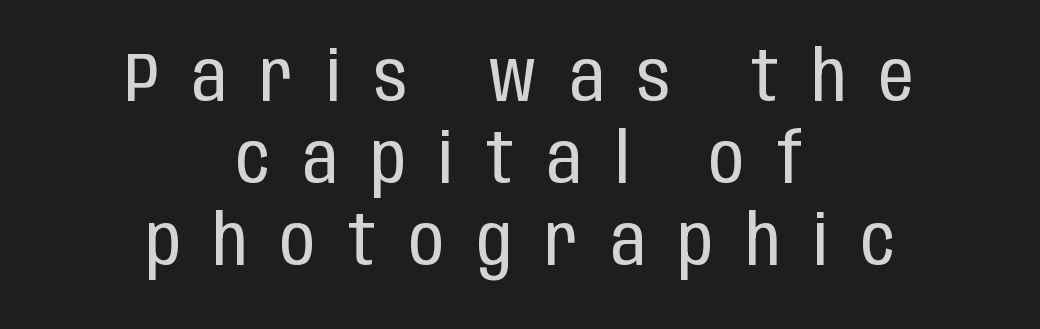
The image shows 69 px regular-weight, condensed sans-serif type, upright; set centered, line spacing 1.19x, unusually wide letter spacing (+0.48 em), not underlined; low stroke contrast and a large x-height.
